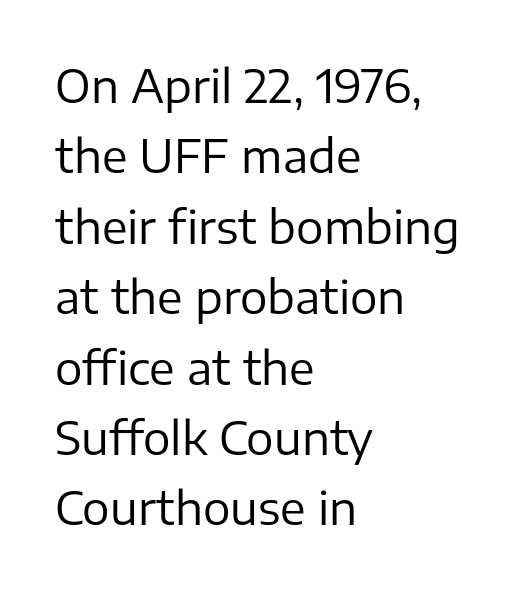
{"serif": "no", "italic": "no", "bold": "no", "weight": "regular", "width": "normal", "stroke_contrast": "low", "x_height": "medium", "monospaced": "no", "underline": "no", "align": "left", "line_spacing": "normal", "line_spacing_ratio": 1.53, "letter_spacing": "normal", "letter_spacing_em": 0.0, "glyph_px": 46}
